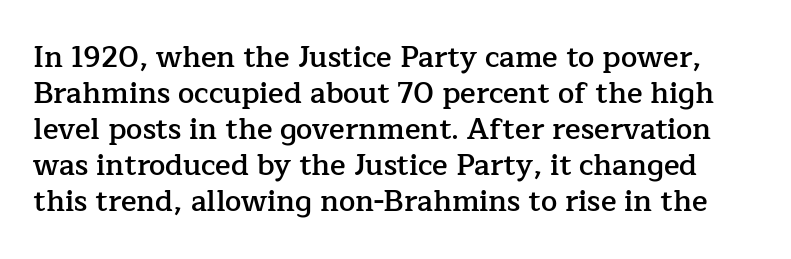
{"serif": "yes", "italic": "no", "bold": "semi", "weight": "semibold", "width": "normal", "stroke_contrast": "low", "x_height": "medium", "monospaced": "no", "underline": "no", "line_spacing_ratio": 1.24, "letter_spacing": "normal", "letter_spacing_em": 0.0, "glyph_px": 29}
